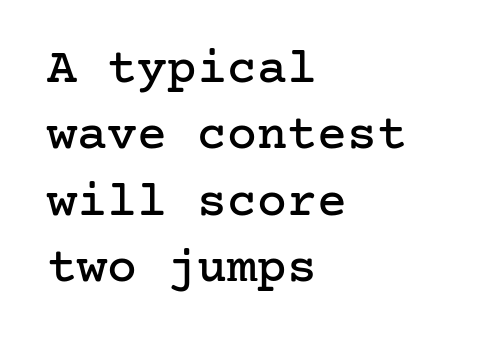
{"serif": "yes", "italic": "no", "width": "normal", "stroke_contrast": "low", "x_height": "medium", "underline": "no", "align": "left", "line_spacing": "normal", "line_spacing_ratio": 1.33, "letter_spacing": "normal", "letter_spacing_em": 0.0, "glyph_px": 50}
